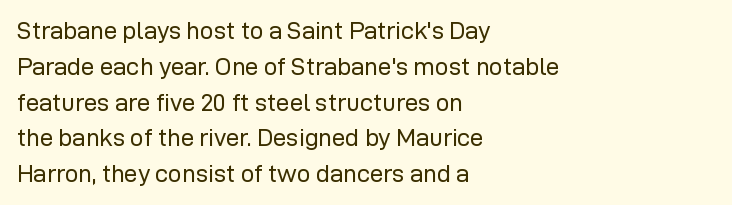
{"italic": "no", "bold": "no", "underline": "no", "align": "left", "line_spacing": "normal", "line_spacing_ratio": 1.49, "letter_spacing": "normal", "letter_spacing_em": 0.0, "glyph_px": 24}
